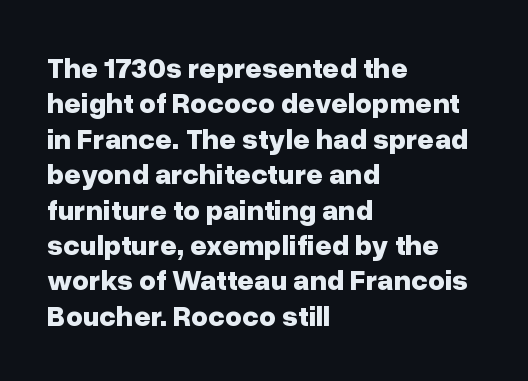
The image shows 29 px bold sans-serif type, upright; set left-aligned, line spacing 1.22x, normal letter spacing, not underlined; low stroke contrast and a medium x-height.
